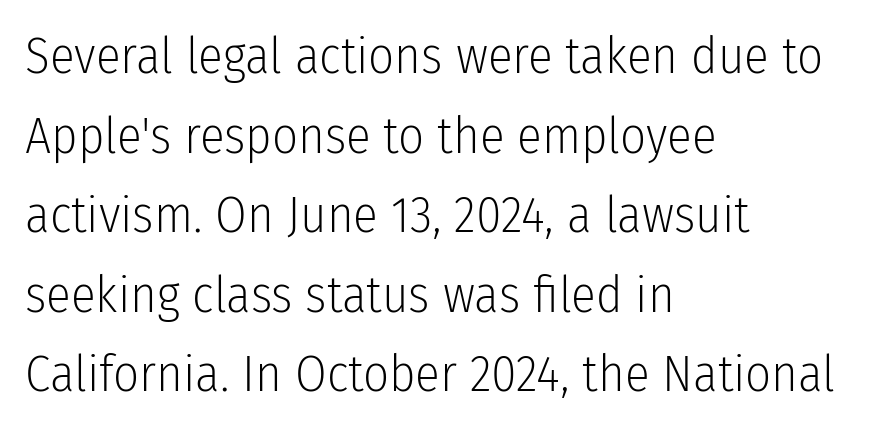
{"serif": "no", "italic": "no", "bold": "no", "weight": "light", "width": "condensed", "stroke_contrast": "low", "x_height": "medium", "monospaced": "no", "underline": "no", "align": "left", "line_spacing": "normal", "line_spacing_ratio": 1.56, "letter_spacing": "normal", "letter_spacing_em": 0.0, "glyph_px": 51}
